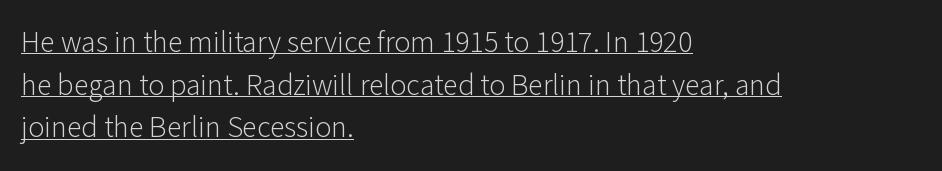
{"serif": "no", "italic": "no", "bold": "no", "weight": "light", "width": "normal", "stroke_contrast": "low", "x_height": "medium", "monospaced": "no", "underline": "yes", "align": "left", "line_spacing": "normal", "line_spacing_ratio": 1.42, "letter_spacing": "normal", "letter_spacing_em": 0.0, "glyph_px": 30}
